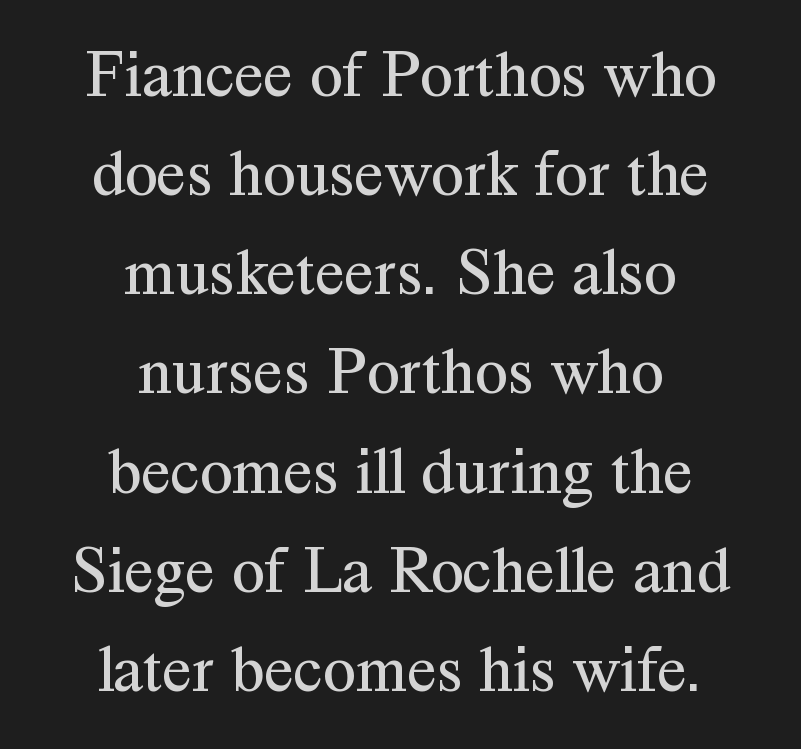
The image shows 67 px regular-weight serif type, upright; set centered, normal line spacing (1.48x), normal letter spacing, not underlined; medium stroke contrast and a medium x-height.
